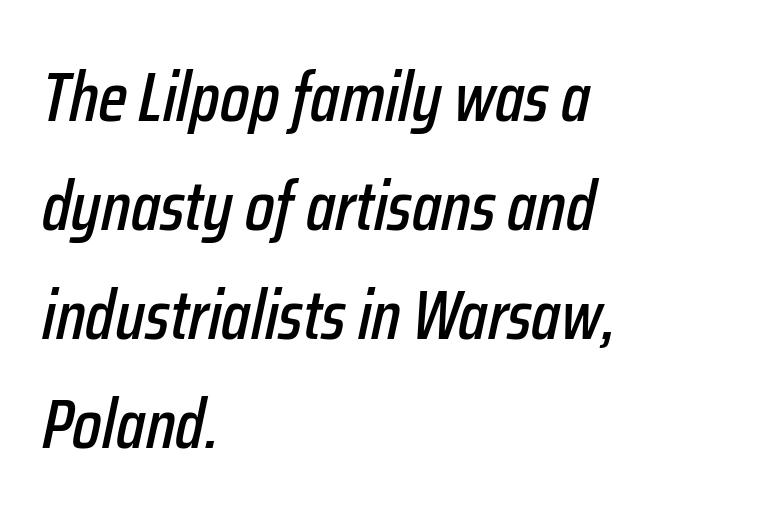
The image shows 69 px condensed type, italic (leaning right); set left-aligned, normal line spacing (1.58x), normal letter spacing, not underlined; low stroke contrast and a medium x-height.
